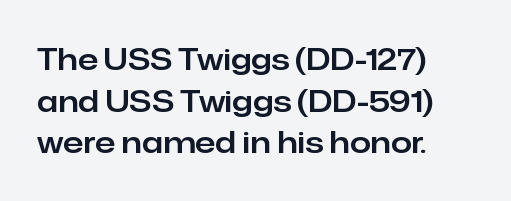
The letters advance in unequal steps, a hallmark of proportional type. This rendering features lettering with no underline. Honestly, the row spacing looks completely unremarkable. This sample is left-justified, so line endings fall wherever the words run out.
